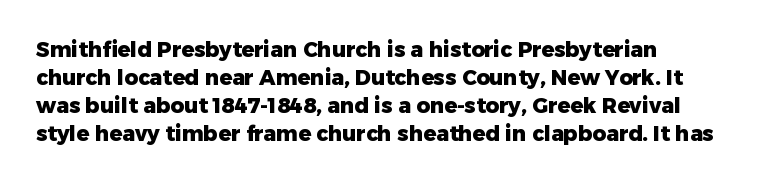
Q: Is the text bold? A: Yes.
Q: Is the text italic (slanted)? A: No, it is upright.
Q: Is the text underlined? A: No.
Q: Is the spacing between letters normal or unusually wide? A: Normal.
Q: Is the spacing between lines tight, normal or loose? A: Normal.
